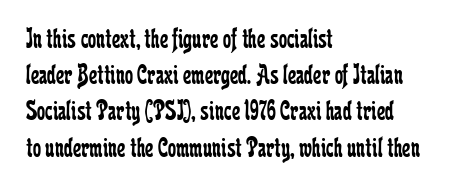
{"serif": "yes", "italic": "no", "bold": "no", "weight": "regular", "width": "condensed", "stroke_contrast": "low", "x_height": "medium", "monospaced": "no", "underline": "no", "align": "left", "line_spacing": "normal", "line_spacing_ratio": 1.25, "letter_spacing": "normal", "letter_spacing_em": 0.0, "glyph_px": 29}
